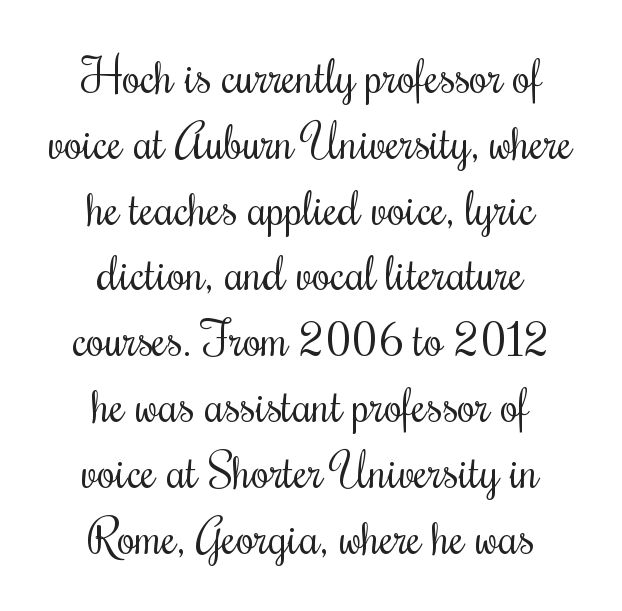
Q: Is the text bold? A: No.
Q: Is the text italic (slanted)? A: Yes.
Q: Is the typeface a serif or a sans-serif typeface? A: Serif.
Q: Is the text underlined? A: No.
Q: How is the paragraph aligned? A: Centered.
Q: Is the spacing between letters normal or unusually wide? A: Normal.
Q: Is the spacing between lines tight, normal or loose? A: Normal.
Q: Width (condensed, normal, or wide)? A: Condensed.
Q: Stroke contrast? A: Medium.
Q: x-height? A: Small.
Q: Monospaced? A: No.
